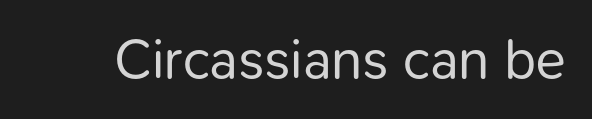
The image shows 56 px regular-weight sans-serif type, upright; set normal letter spacing, not underlined; low stroke contrast and a medium x-height.
